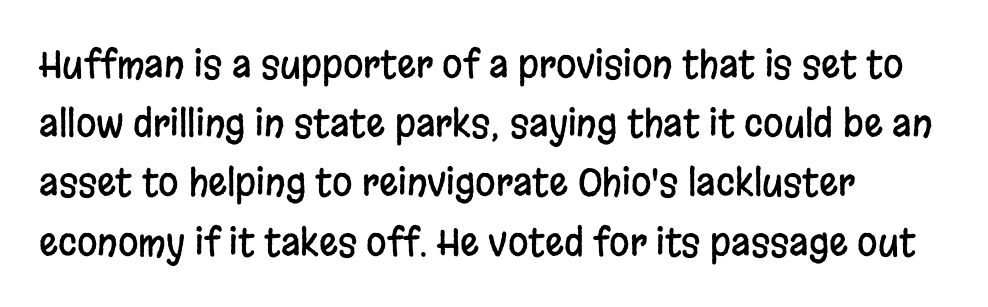
{"serif": "no", "italic": "no", "width": "condensed", "stroke_contrast": "low", "x_height": "large", "monospaced": "no", "underline": "no", "align": "left", "line_spacing": "normal", "line_spacing_ratio": 1.6, "letter_spacing": "normal", "letter_spacing_em": 0.0, "glyph_px": 37}
